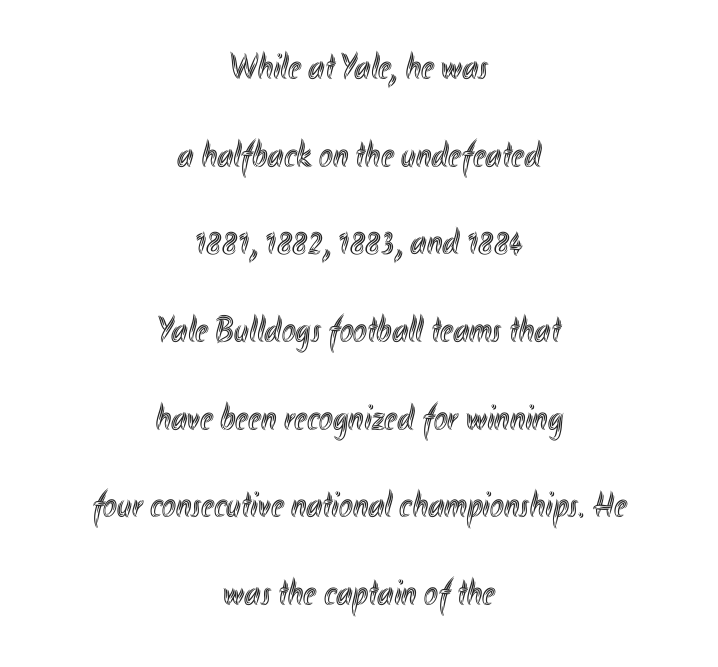
The compositor balanced each line on the midline. You could not count columns in this text — the font is proportionally spaced. This block would shrink considerably if given ordinary leading; it's expanded now. Does extra space separate the letters? No, they use regular spacing.
